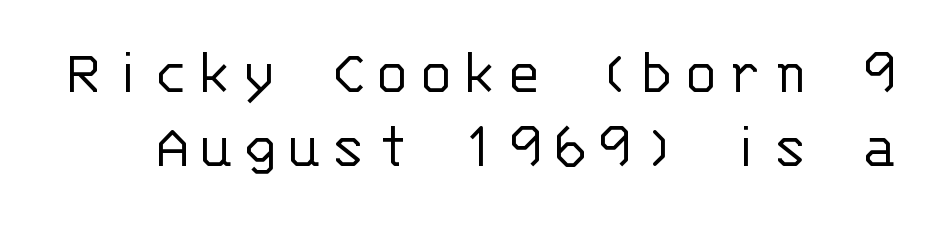
Each new line begins almost immediately beneath the previous one. Nobody drew a line under any word here. Regarding serifs, this sample does without them. Posture: straight, roman, zero tilt.
